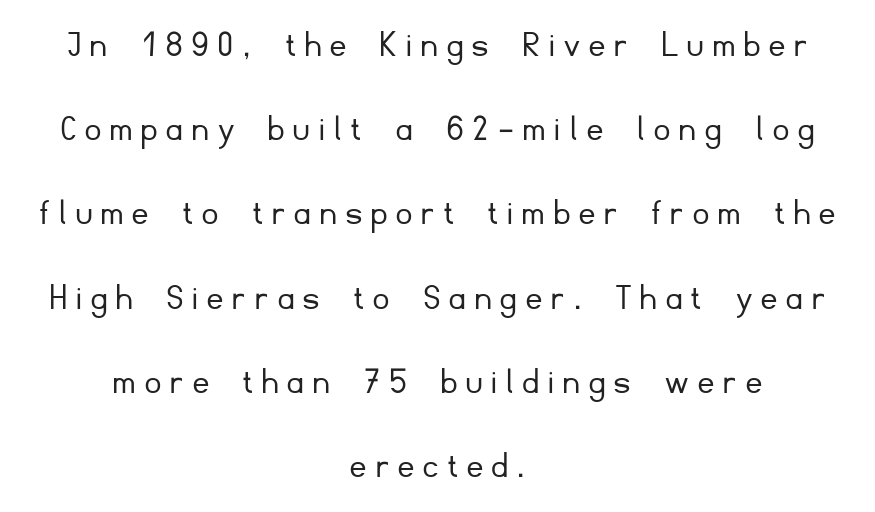
The image shows 39 px light sans-serif type, upright; set centered, loose line spacing (2.16x), unusually wide letter spacing (+0.24 em), not underlined; low stroke contrast and a small x-height.
